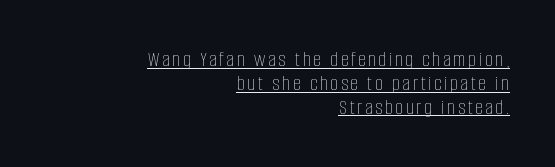
Q: Is the text bold? A: No.
Q: Is the text italic (slanted)? A: No, it is upright.
Q: Is the text underlined? A: Yes.
Q: How is the paragraph aligned? A: Right-aligned.
Q: Is the spacing between lines tight, normal or loose? A: Tight.
